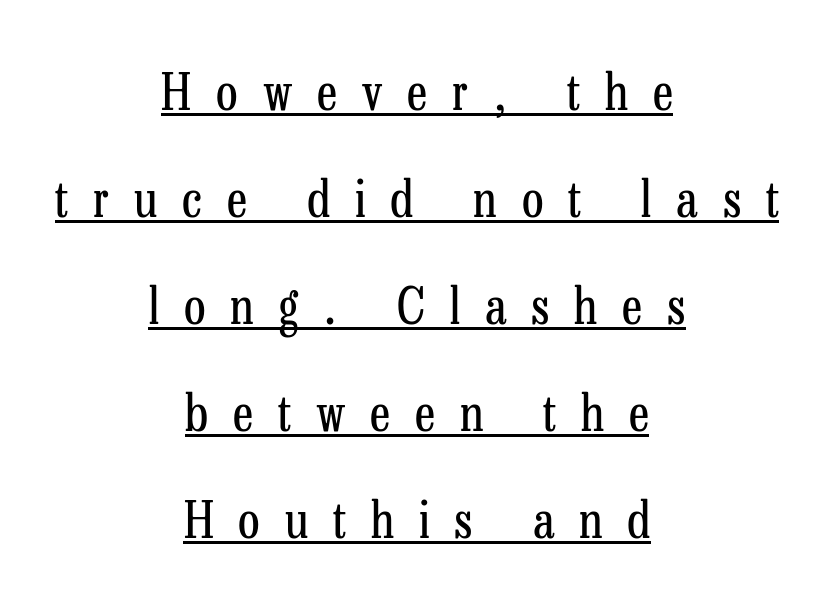
The image shows 50 px regular-weight, condensed serif type, upright; set centered, loose line spacing (2.14x), unusually wide letter spacing (+0.5 em), underlined; low stroke contrast and a medium x-height.
